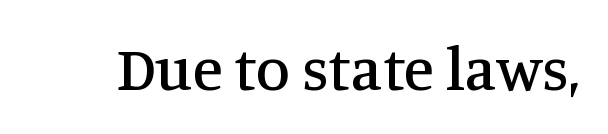
The image shows 62 px serif type, upright; set normal letter spacing, not underlined; medium stroke contrast and a large x-height.
